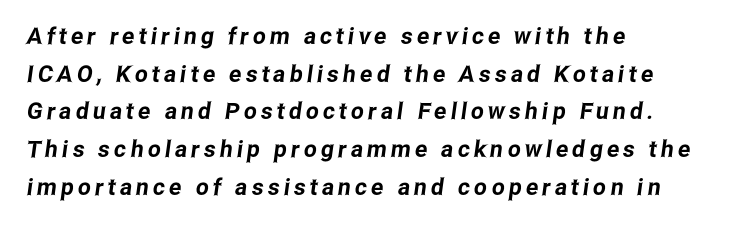
{"underline": "no", "align": "left", "line_spacing": "normal", "line_spacing_ratio": 1.64, "glyph_px": 23}
